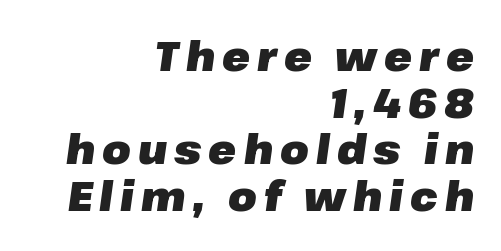
As a designer I'd log this as weight 700, bold. Each letter keeps its own natural width here, so spacing adapts to shape. Tall strokes in this sample are angled rather than plumb. Right-aligned paragraph, ragged on the left. The baseline area is clear. The lines are packed closely together with very little leading.
